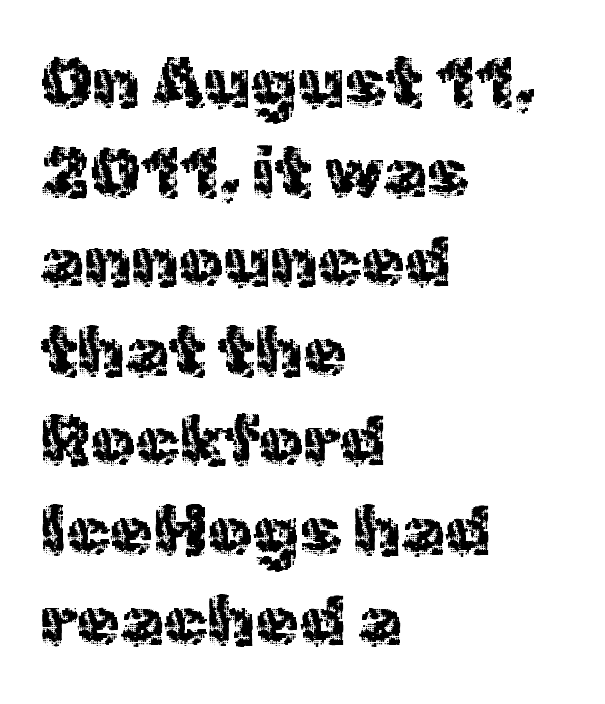
{"serif": "no", "italic": "no", "width": "normal", "x_height": "medium", "monospaced": "no", "underline": "no", "align": "left", "line_spacing": "normal", "line_spacing_ratio": 1.28, "letter_spacing": "normal", "letter_spacing_em": 0.0, "glyph_px": 70}
